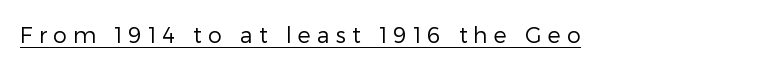
Q: Is the text bold? A: No.
Q: Is the text italic (slanted)? A: No, it is upright.
Q: Is the text underlined? A: Yes.
Q: Is the spacing between letters normal or unusually wide? A: Unusually wide.
